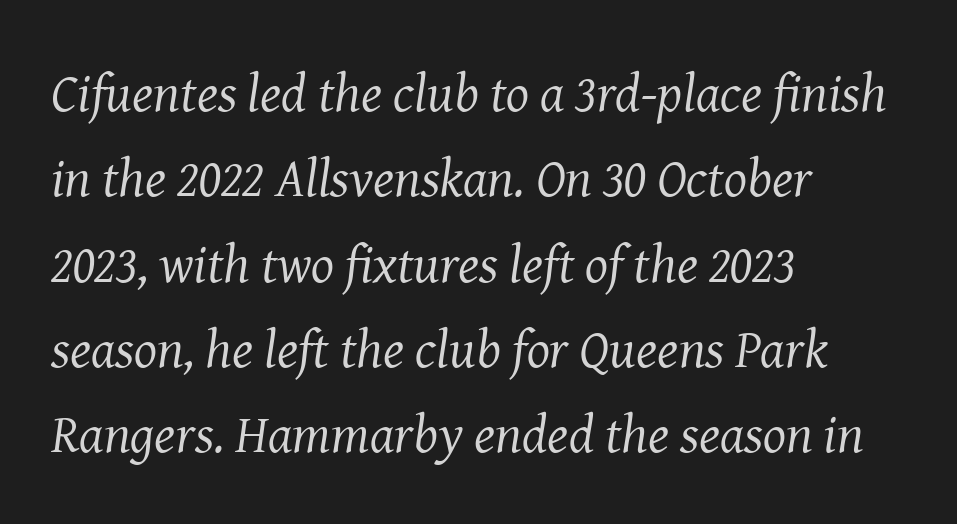
The image shows 54 px regular-weight serif type, italic (leaning right); set left-aligned, normal line spacing (1.58x), normal letter spacing, not underlined; medium stroke contrast and a medium x-height.
